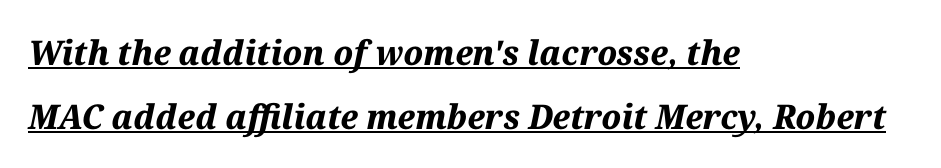
{"italic": "yes", "lean": "right", "slant_degrees": 12, "bold": "yes", "weight": "bold", "width": "normal", "stroke_contrast": "medium", "x_height": "medium", "monospaced": "no", "underline": "yes", "align": "left", "line_spacing_ratio": 1.89, "letter_spacing": "normal", "letter_spacing_em": 0.0, "glyph_px": 34}
